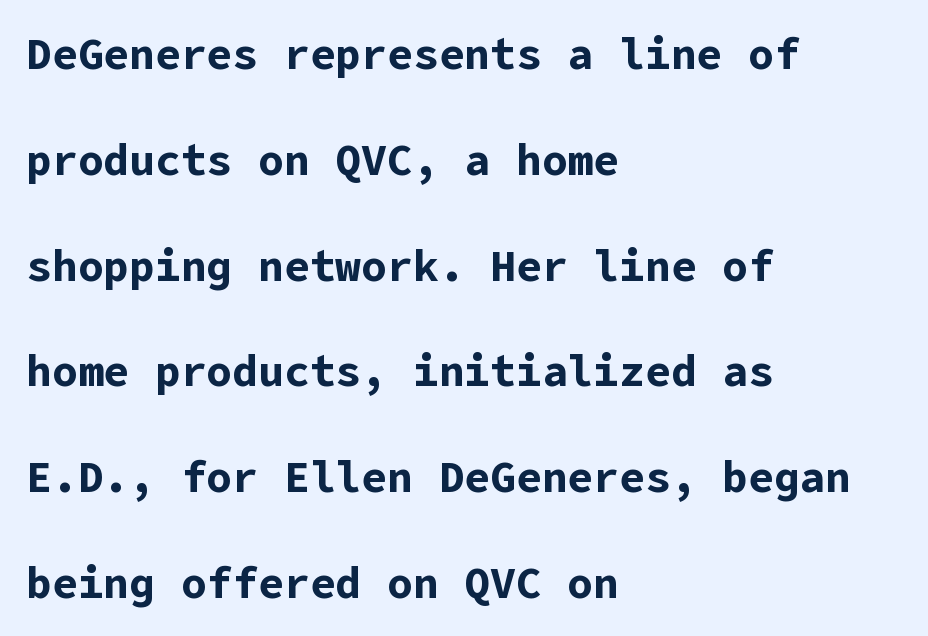
Descender tails drop into unmarked territory. Is the letter spacing exaggerated? No — it looks like the ordinary default. Heft: maximum for text — a bold. The block of text is sparse from top to bottom, with ample space between rows. Which margin do the lines hug? The left one — the right edge is uneven.
